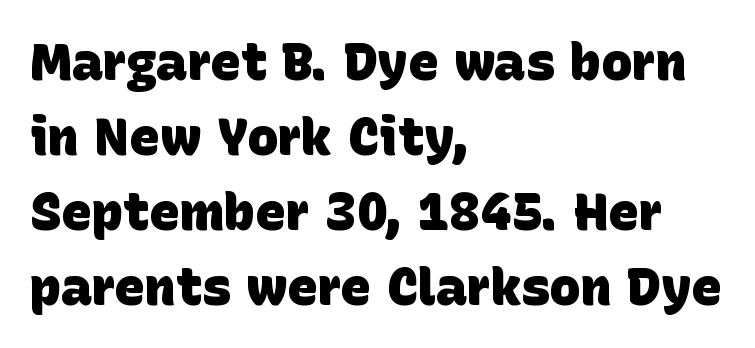
The image shows 52 px heavy sans-serif type; set left-aligned, normal line spacing (1.44x), normal letter spacing, not underlined; low stroke contrast and a large x-height.
